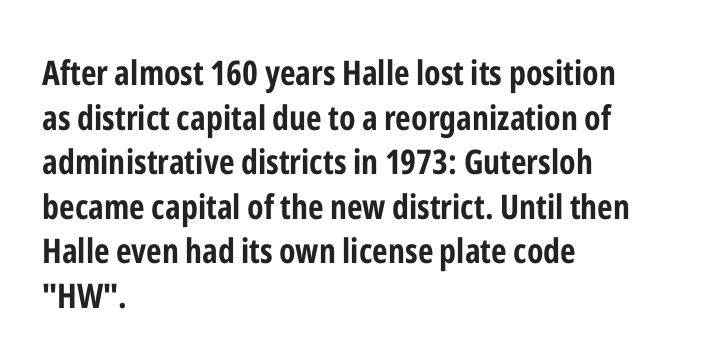
Vertical spacing — default. Spacing verdict: proportional, widths tailored to each character. Any mark beneath the type? The region is blank. What weight is shown? A full bold with thick strokes. Unlike italic type, these characters show no tilt at all.
